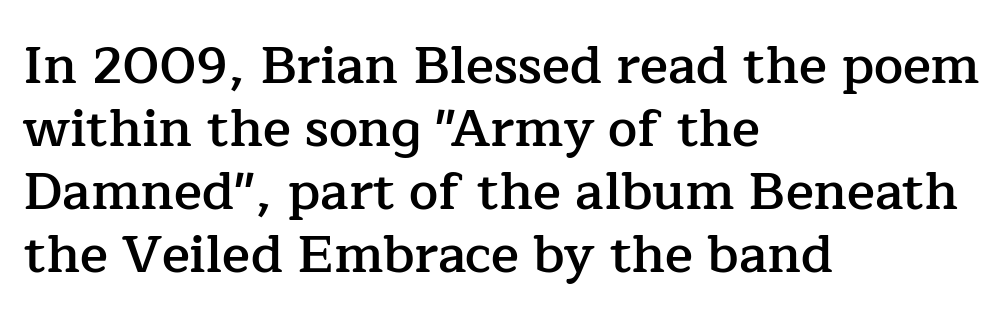
{"serif": "yes", "italic": "no", "bold": "semi", "weight": "semibold", "width": "normal", "stroke_contrast": "low", "x_height": "medium", "monospaced": "no", "underline": "no", "align": "left", "line_spacing_ratio": 1.21, "letter_spacing": "normal", "letter_spacing_em": 0.0, "glyph_px": 52}
